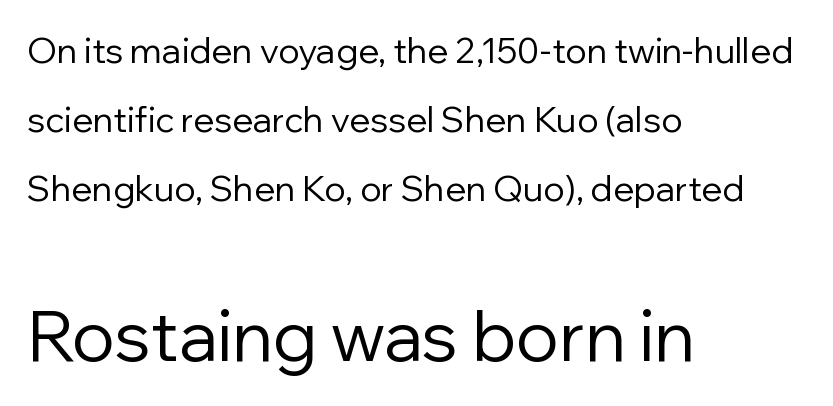
Which margin do the lines hug? The left one — the right edge is uneven. Character widths vary here, with narrow letters taking less room than wide ones. Unbolded letterforms with no extra heft. Tall strokes in this sample are plumb rather than angled. A typesetter would call this zero additional tracking.
